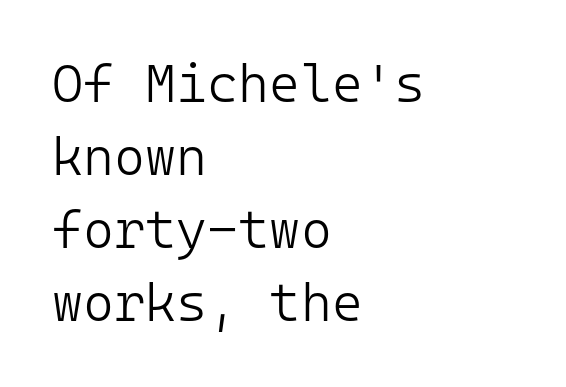
The face used here is rendered with its standard letterfit. One glance says typical: line gaps are just what's usual. Grotesque or geometric, the face here clearly has no serifs. A clean baseline with only descenders dipping below it. One-word summary of the alignment: left.
